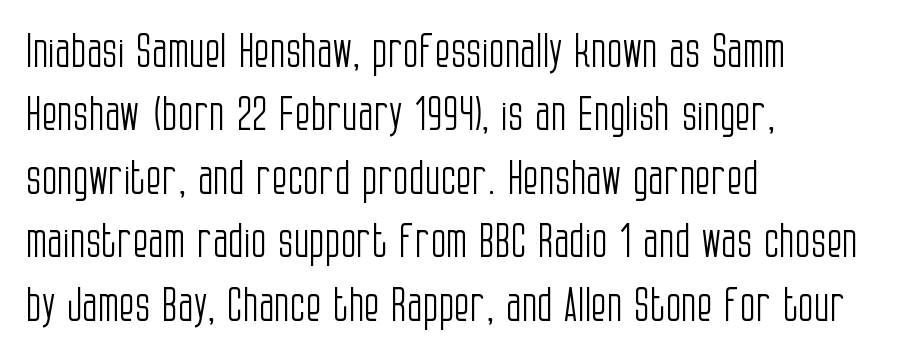
The image shows 46 px light, condensed sans-serif type, upright; set left-aligned, normal line spacing (1.38x), normal letter spacing, not underlined; low stroke contrast and a large x-height.
